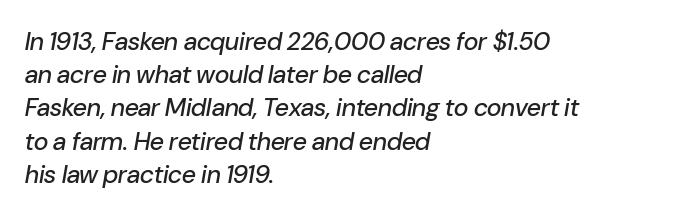
The image shows 25 px text type, italic (leaning right); set left-aligned, normal line spacing (1.33x), normal letter spacing, not underlined.
